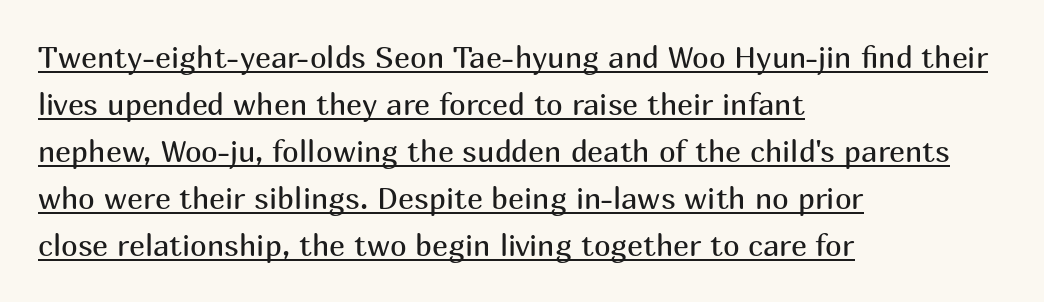
Weight: in the light-to-regular range. The axis of the letterforms is exactly vertical. Each letter keeps its own natural width here, so spacing adapts to shape. Reading down the block, your eye returns to a fixed left position each line. These lines are composed in type without serifs.
